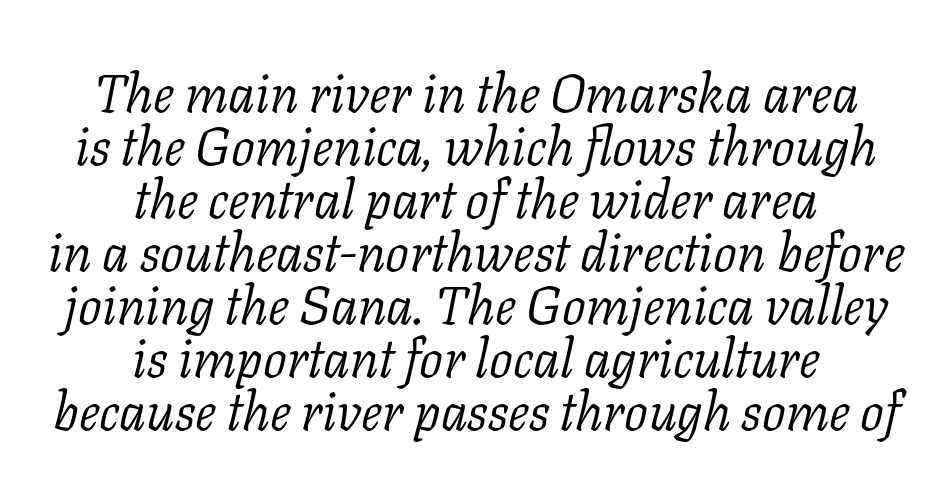
A clean baseline with only descenders dipping below it. Leading is clearly below the norm, producing a dense column. A typesetter would call this proportional, since set widths differ per character. Slant detected: the letters are inclined. Small tapered or slab feet sit at the stroke ends, so this counts as serif. How are the letters spaced? Ordinarily, with no added tracking.
